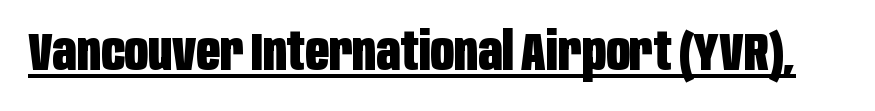
Q: Is the text bold? A: Yes.
Q: Is the text italic (slanted)? A: No, it is upright.
Q: Is the typeface a serif or a sans-serif typeface? A: Sans-serif.
Q: Is the text underlined? A: Yes.
Q: Is the spacing between letters normal or unusually wide? A: Normal.
Q: Width (condensed, normal, or wide)? A: Condensed.
Q: Stroke contrast? A: Low.
Q: x-height? A: Large.
Q: Monospaced? A: No.
